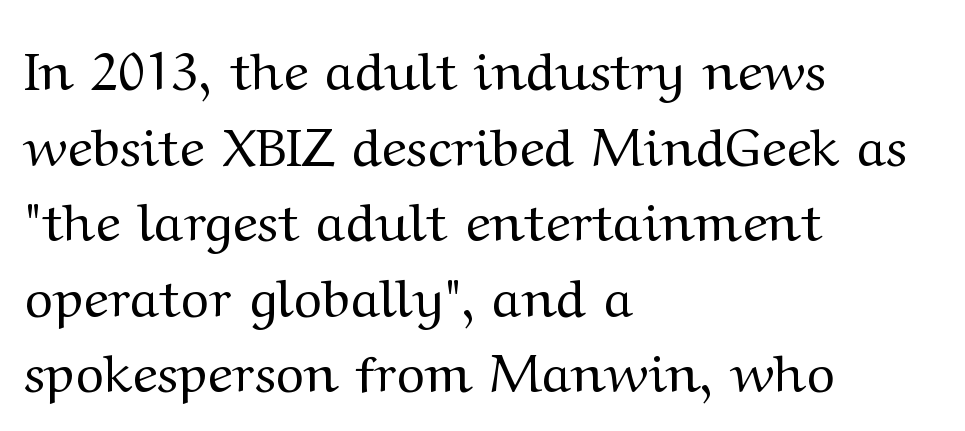
A quiet, ordinary-to-light weight characterises the typeface. The characters display serif detailing at their extremities. A typesetter would call this proportional, since set widths differ per character. Horizontal alignment here is leftward, the default for most running prose. Beneath every word, the page is bare.
